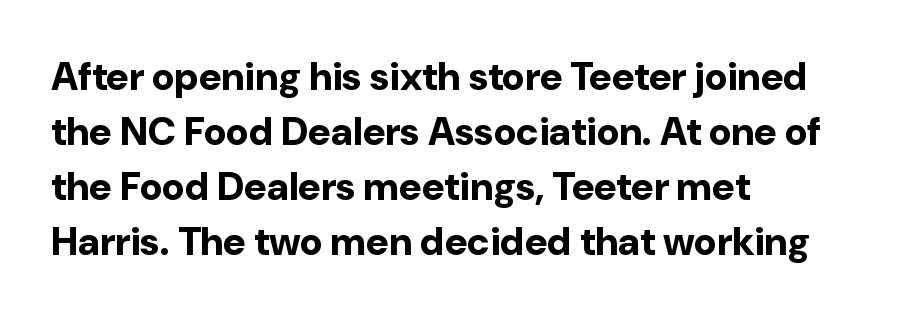
{"serif": "no", "italic": "no", "bold": "yes", "weight": "bold", "width": "normal", "stroke_contrast": "low", "x_height": "medium", "monospaced": "no", "underline": "no", "align": "left", "line_spacing": "normal", "line_spacing_ratio": 1.41, "letter_spacing": "normal", "letter_spacing_em": 0.0, "glyph_px": 39}
